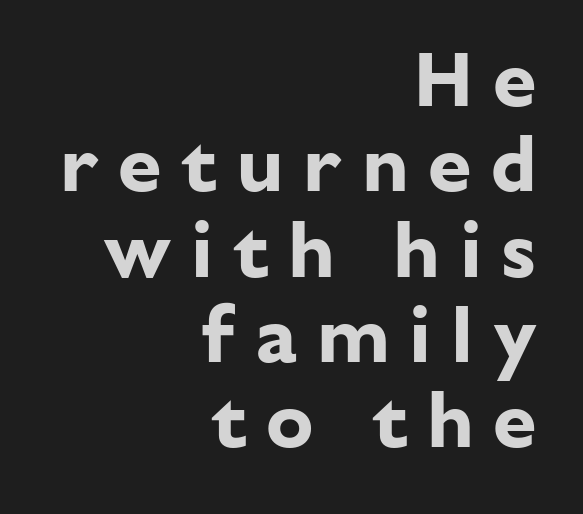
{"serif": "no", "italic": "no", "bold": "yes", "weight": "bold", "width": "normal", "stroke_contrast": "low", "x_height": "medium", "monospaced": "no", "underline": "no", "align": "right", "line_spacing": "tight", "line_spacing_ratio": 1.08, "letter_spacing": "wide", "letter_spacing_em": 0.25, "glyph_px": 79}
